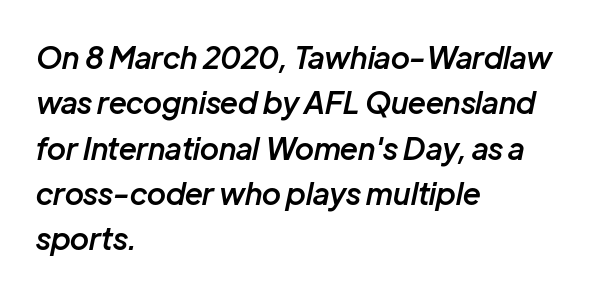
The image shows 30 px semibold type, italic (leaning right); set left-aligned, normal line spacing (1.51x), normal letter spacing, not underlined; low stroke contrast and a medium x-height.
